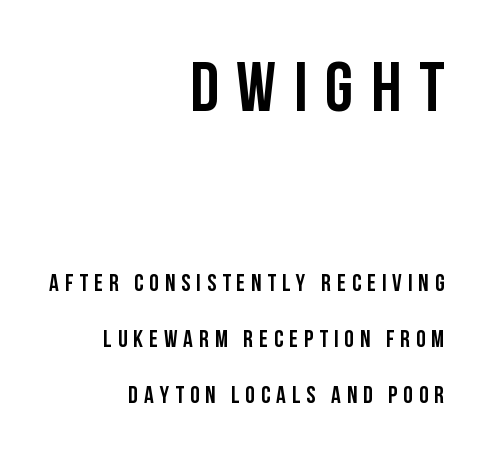
{"serif": "no", "italic": "no", "bold": "yes", "weight": "semibold", "width": "condensed", "stroke_contrast": "low", "x_height": "large", "monospaced": "no", "underline": "no", "align": "right", "line_spacing": "loose", "line_spacing_ratio": 2.33, "letter_spacing": "wide", "letter_spacing_em": 0.25, "larger_block": "first", "size_ratio": 2.96, "glyph_px": 71}
